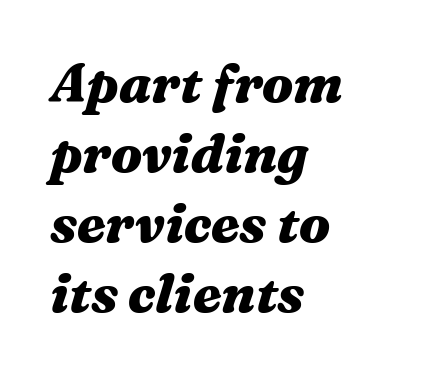
The image shows 53 px heavy, wide type, italic (leaning right); set left-aligned, normal line spacing (1.32x), normal letter spacing, not underlined; medium stroke contrast and a medium x-height.
